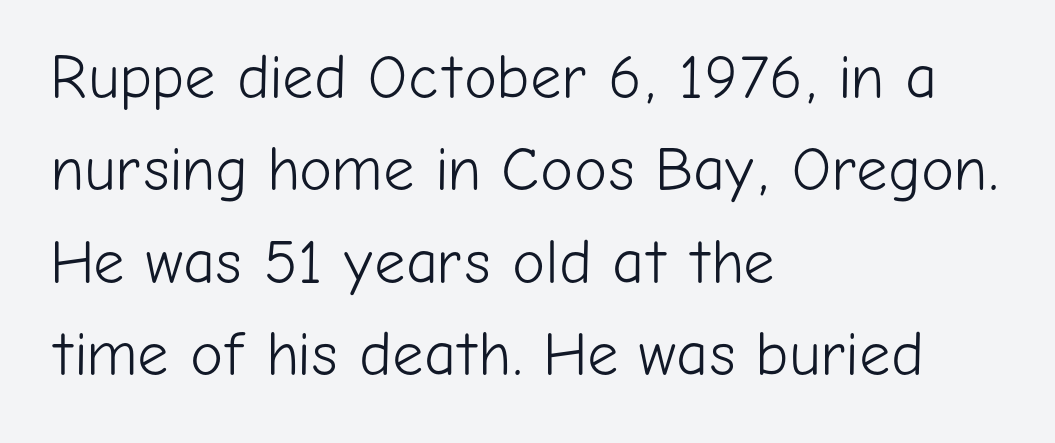
The image shows 62 px light sans-serif type, upright; set left-aligned, normal line spacing (1.49x), normal letter spacing, not underlined; low stroke contrast and a medium x-height.
